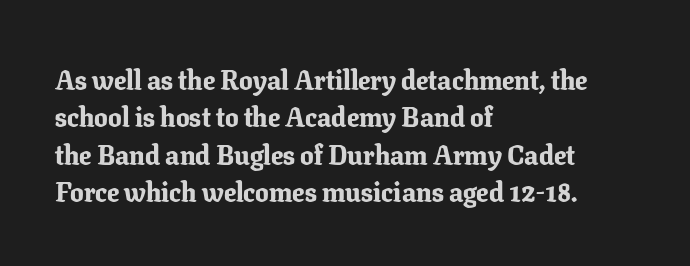
{"italic": "no", "bold": "yes", "underline": "no", "align": "left", "line_spacing": "normal", "line_spacing_ratio": 1.38, "letter_spacing": "normal", "letter_spacing_em": 0.0, "glyph_px": 27}
